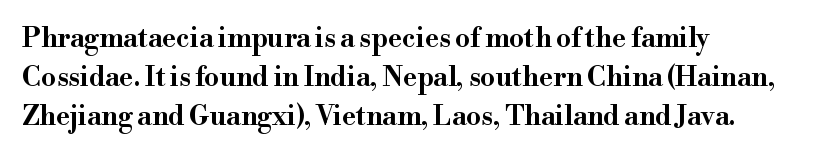
The image shows 27 px text type, upright; set left-aligned, normal line spacing (1.44x), normal letter spacing, not underlined.
